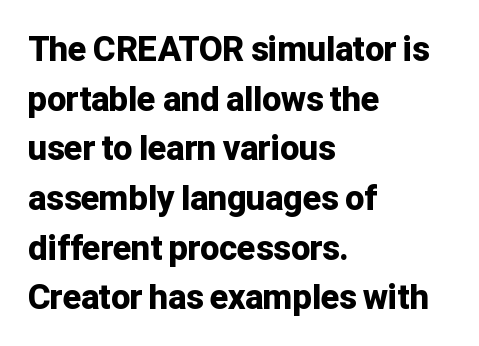
The image shows 34 px bold sans-serif type, upright; set left-aligned, normal line spacing (1.46x), normal letter spacing, not underlined; low stroke contrast and a medium x-height.
